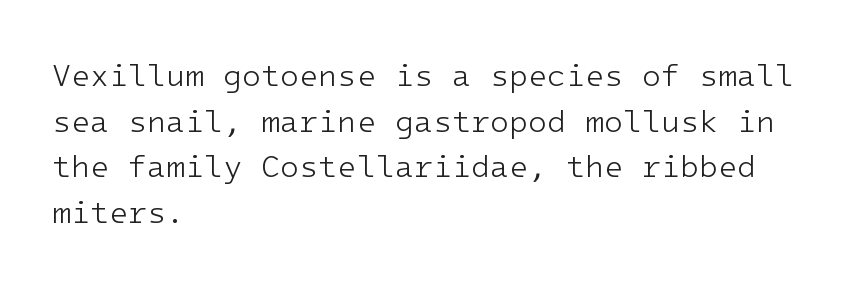
Spacing verdict: monospaced, one width for all characters. The letterforms sit shoulder to shoulder at normal distance. A normal amount of white space separates one row of letters from the next. The face used here is a sans, in the tradition of grotesques and geometrics.
